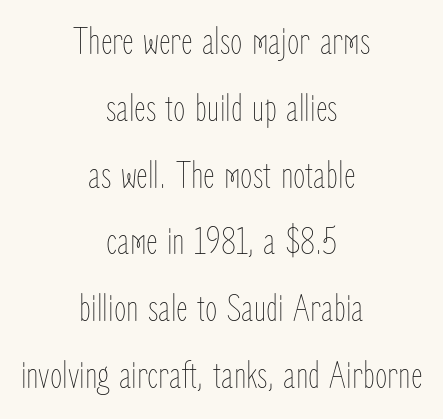
{"italic": "no", "bold": "no", "weight": "thin", "width": "condensed", "stroke_contrast": "low", "x_height": "medium", "monospaced": "no", "underline": "no", "align": "center", "line_spacing": "normal", "line_spacing_ratio": 1.67, "letter_spacing": "normal", "letter_spacing_em": 0.0, "glyph_px": 40}
